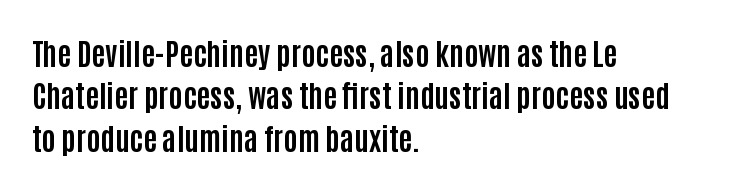
Letterform terminals end flat and unadorned throughout the passage. You could not count columns in this text — the font is proportionally spaced. Compared with typical paragraphs, the rows here are spaced about the same. Words float on clear page, feet unadorned. Posture: vertical. No extra tracking has been applied to these lines.
